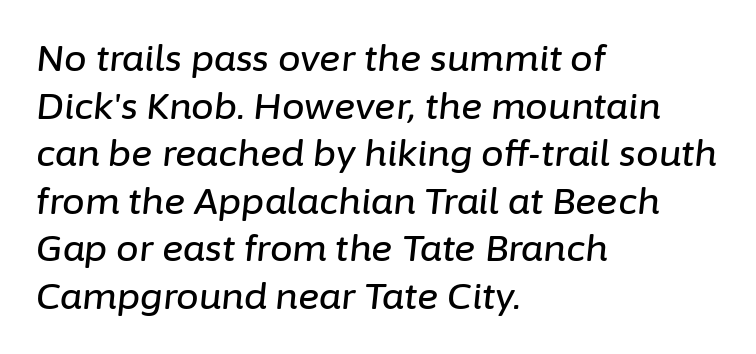
The image shows 36 px text type, italic (leaning right); set left-aligned, normal line spacing (1.32x), normal letter spacing, not underlined; low stroke contrast and a medium x-height.
